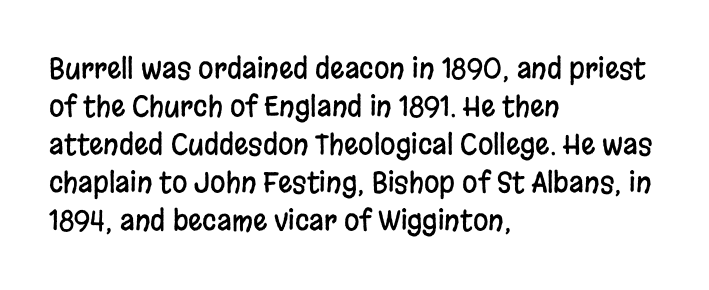
{"serif": "no", "italic": "no", "width": "condensed", "stroke_contrast": "low", "x_height": "large", "monospaced": "no", "underline": "no", "align": "left", "line_spacing": "normal", "line_spacing_ratio": 1.36, "letter_spacing": "normal", "letter_spacing_em": 0.0, "glyph_px": 28}
